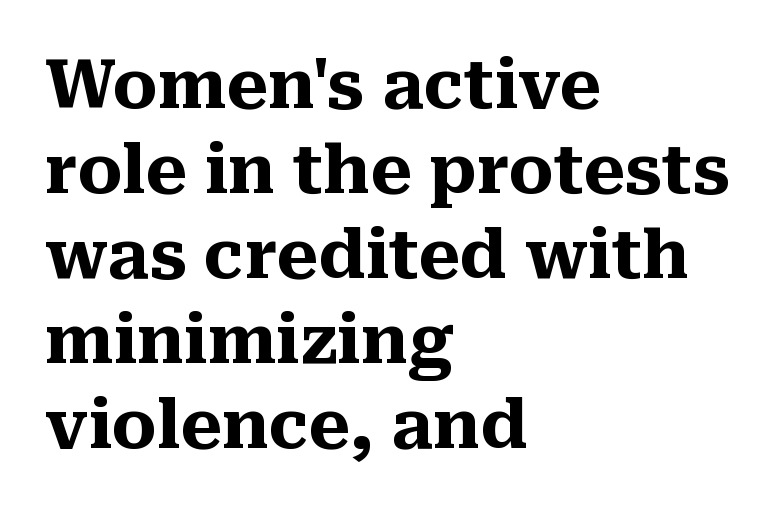
The image shows 67 px heavy serif type, upright; set left-aligned, normal line spacing (1.27x), normal letter spacing, not underlined; medium stroke contrast and a medium x-height.
